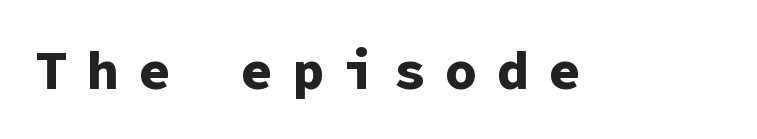
The image shows 54 px bold sans-serif type, upright, monospaced; set unusually wide letter spacing (+0.35 em), not underlined; low stroke contrast and a medium x-height.
